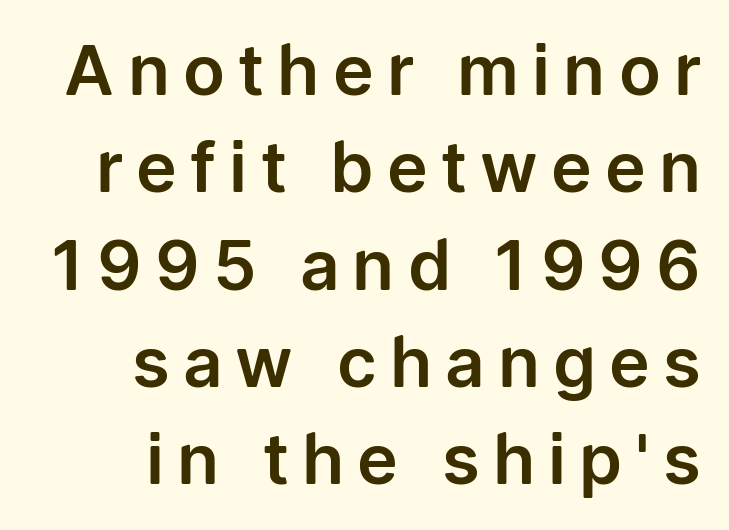
{"serif": "no", "italic": "no", "width": "normal", "stroke_contrast": "low", "x_height": "medium", "monospaced": "no", "underline": "no", "align": "right", "line_spacing": "normal", "line_spacing_ratio": 1.41, "glyph_px": 69}
